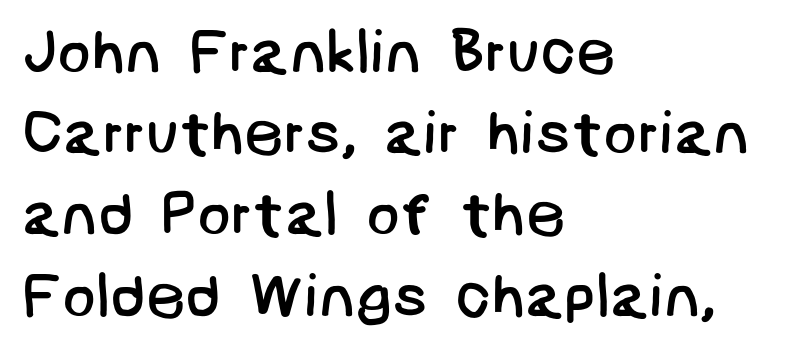
The image shows 62 px regular-weight sans-serif type; set left-aligned, normal line spacing (1.31x), normal letter spacing, not underlined; low stroke contrast and a large x-height.
